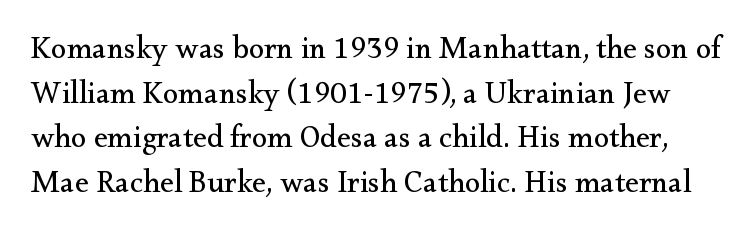
You can tell from the footed stems that serif type was used. This reads as an unemphasized weight, regular at the heaviest. The letters advance in unequal steps, a hallmark of proportional type. Is the letter spacing exaggerated? No — it looks like the ordinary default. It's the straight-up-and-down kind of type. Rule under the text: the space is simply empty.
